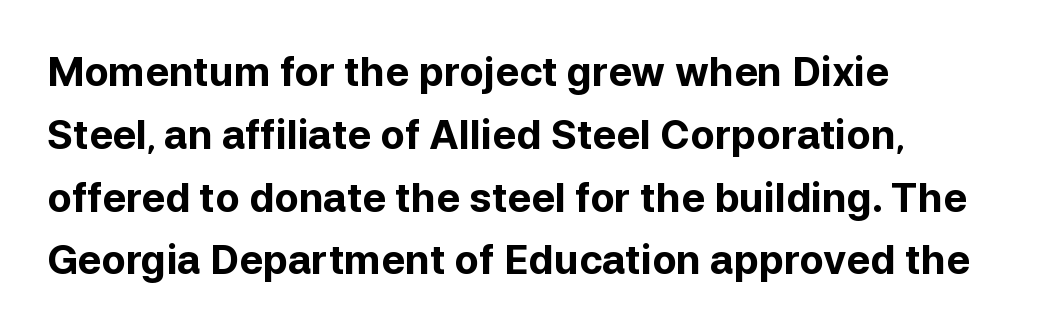
Reading down the block, your eye returns to a fixed left position each line. The glyphs have the mass of a bold cut. The rendering uses a moderate line-height, typical for paragraphs. It's the straight-up-and-down kind of type. Regarding serifs, this sample does without them. Tracking here is standard; glyphs follow each other at the usual distance.
